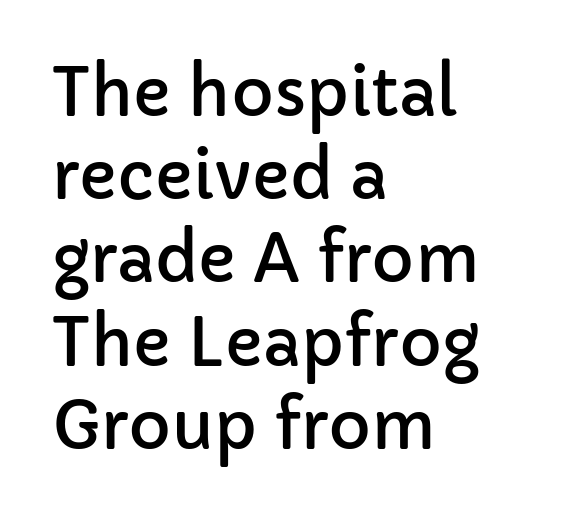
Q: Is the text italic (slanted)? A: No, it is upright.
Q: Is the typeface a serif or a sans-serif typeface? A: Sans-serif.
Q: Is the text underlined? A: No.
Q: How is the paragraph aligned? A: Left-aligned.
Q: Is the spacing between letters normal or unusually wide? A: Normal.
Q: Is the spacing between lines tight, normal or loose? A: Normal.
Q: Width (condensed, normal, or wide)? A: Normal.
Q: Stroke contrast? A: Low.
Q: x-height? A: Medium.
Q: Monospaced? A: No.
